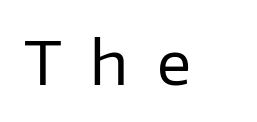
Q: Is the text bold? A: No.
Q: Is the text italic (slanted)? A: No, it is upright.
Q: Is the typeface a serif or a sans-serif typeface? A: Sans-serif.
Q: Is the text underlined? A: No.
Q: Is the spacing between letters normal or unusually wide? A: Unusually wide.
Q: Width (condensed, normal, or wide)? A: Normal.
Q: Stroke contrast? A: Low.
Q: x-height? A: Medium.
Q: Monospaced? A: No.
